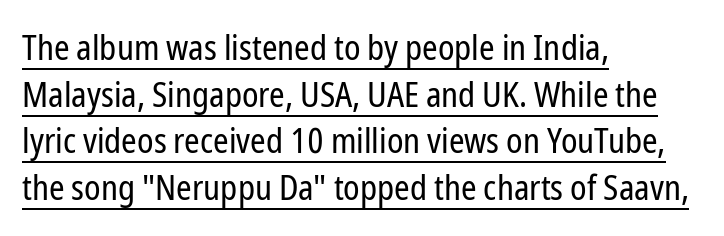
Q: Is the text bold? A: No.
Q: Is the text italic (slanted)? A: No, it is upright.
Q: Is the typeface a serif or a sans-serif typeface? A: Sans-serif.
Q: Is the text underlined? A: Yes.
Q: How is the paragraph aligned? A: Left-aligned.
Q: Is the spacing between letters normal or unusually wide? A: Normal.
Q: Is the spacing between lines tight, normal or loose? A: Normal.
Q: Width (condensed, normal, or wide)? A: Condensed.
Q: Stroke contrast? A: Low.
Q: x-height? A: Medium.
Q: Monospaced? A: No.
